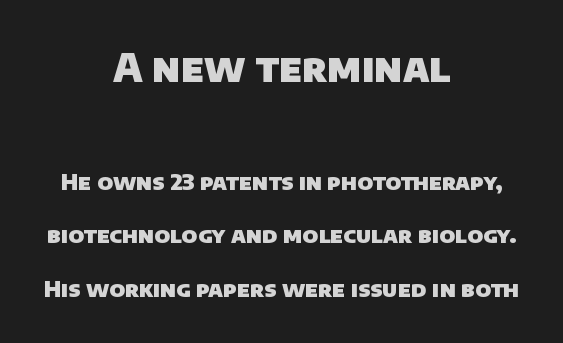
The image shows 39 px heavy sans-serif type; set centered, loose line spacing (2.43x), normal letter spacing, not underlined; the first (top) block is 1.77x larger; low stroke contrast and a large x-height.
